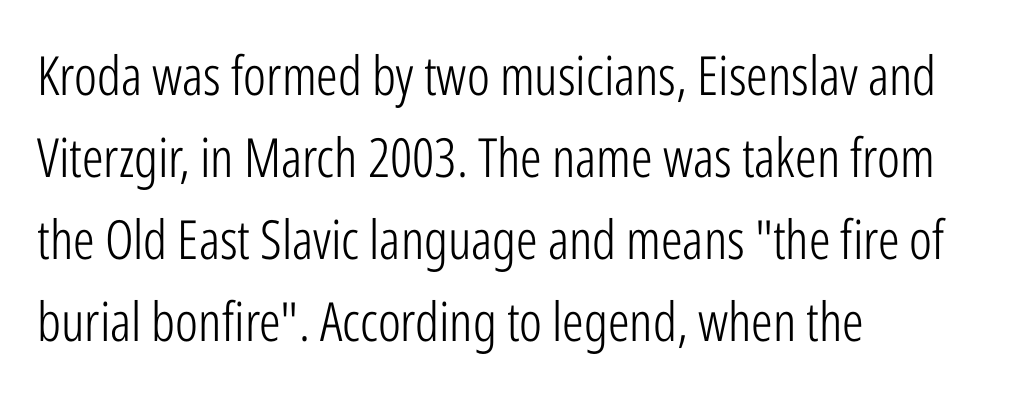
{"serif": "no", "italic": "no", "bold": "no", "weight": "light", "width": "condensed", "stroke_contrast": "low", "x_height": "medium", "monospaced": "no", "underline": "no", "align": "left", "line_spacing": "normal", "line_spacing_ratio": 1.52, "letter_spacing": "normal", "letter_spacing_em": 0.0, "glyph_px": 54}
